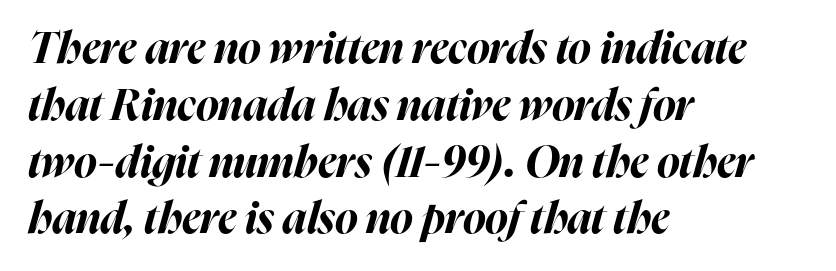
The image shows 43 px bold type, italic (leaning right); set left-aligned, normal line spacing (1.32x), normal letter spacing, not underlined; high stroke contrast and a medium x-height.
